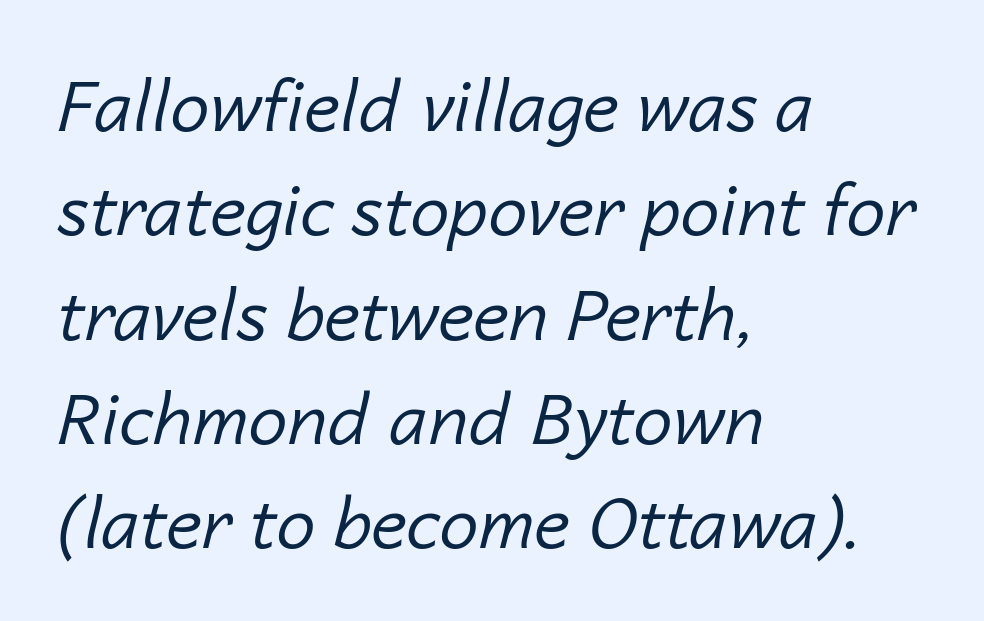
{"italic": "yes", "lean": "right", "slant_degrees": 14, "bold": "no", "weight": "regular", "width": "normal", "stroke_contrast": "low", "x_height": "medium", "monospaced": "no", "underline": "no", "align": "left", "line_spacing": "normal", "line_spacing_ratio": 1.49, "letter_spacing": "normal", "letter_spacing_em": 0.0, "glyph_px": 70}
